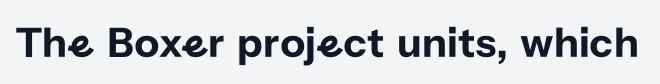
{"serif": "no", "italic": "no", "width": "normal", "stroke_contrast": "low", "x_height": "medium", "monospaced": "no", "underline": "no", "letter_spacing": "normal", "letter_spacing_em": 0.0, "glyph_px": 44}
